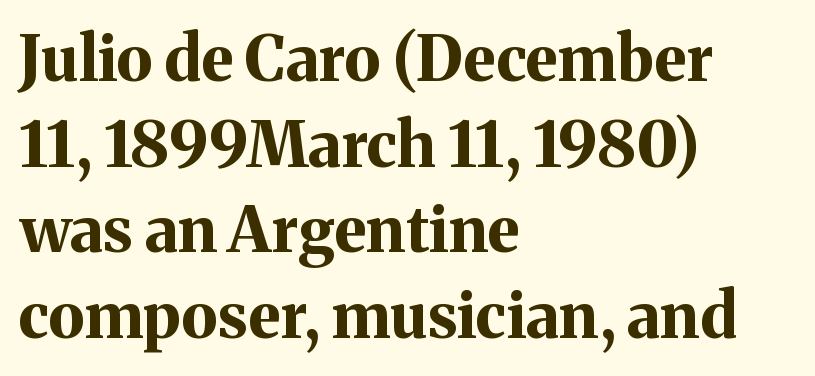
These lines carry a lot of weight — the face is fully bold. Successive baselines arrive at the customary interval. Stroke terminals: seriffed. Just letters on the line, the space beneath them empty. The letters advance in unequal steps, a hallmark of proportional type. Ascenders rise straight up at ninety degrees.
